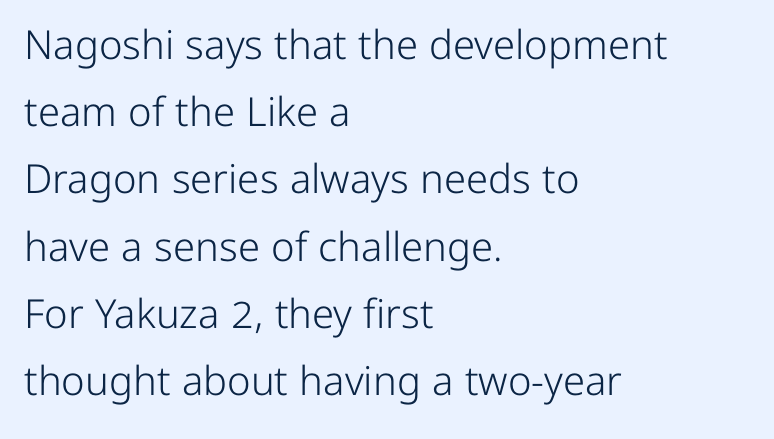
These lines were composed using upright roman letters. Nobody drew a line under any word here. Proportional: the letters do not fall into vertical columns. Normally led — the rows are evenly, conventionally spaced.
